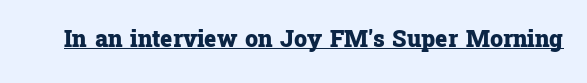
Q: Is the text bold? A: Yes.
Q: Is the text italic (slanted)? A: No, it is upright.
Q: Is the text underlined? A: Yes.
Q: Is the spacing between letters normal or unusually wide? A: Normal.
